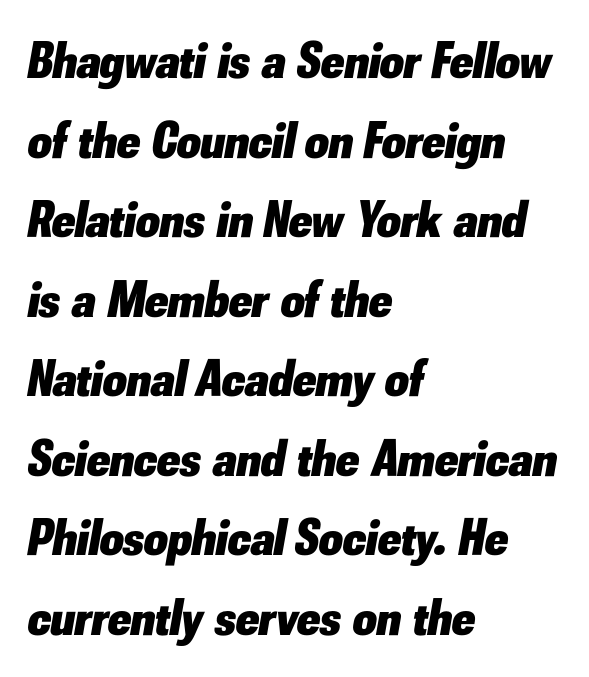
Q: Is the text bold? A: Yes.
Q: Is the text italic (slanted)? A: Yes, it leans right by about 10 degrees.
Q: Is the text underlined? A: No.
Q: How is the paragraph aligned? A: Left-aligned.
Q: Is the spacing between letters normal or unusually wide? A: Normal.
Q: Is the spacing between lines tight, normal or loose? A: Normal.
Q: Width (condensed, normal, or wide)? A: Normal.
Q: Stroke contrast? A: Low.
Q: x-height? A: Small.
Q: Monospaced? A: No.
